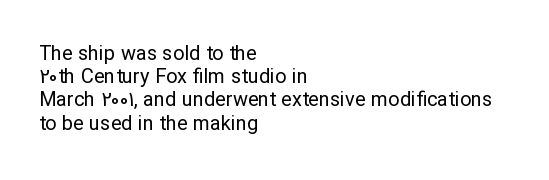
{"italic": "no", "bold": "no", "underline": "no", "align": "left", "line_spacing_ratio": 1.16, "letter_spacing": "normal", "letter_spacing_em": 0.0, "glyph_px": 20}
